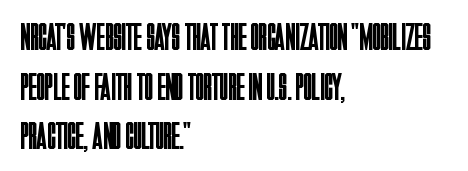
Q: Is the text bold? A: No.
Q: Is the text italic (slanted)? A: No, it is upright.
Q: Is the typeface a serif or a sans-serif typeface? A: Sans-serif.
Q: Is the text underlined? A: No.
Q: How is the paragraph aligned? A: Left-aligned.
Q: Is the spacing between letters normal or unusually wide? A: Normal.
Q: Is the spacing between lines tight, normal or loose? A: Normal.
Q: Width (condensed, normal, or wide)? A: Condensed.
Q: Stroke contrast? A: Low.
Q: x-height? A: Large.
Q: Monospaced? A: No.
